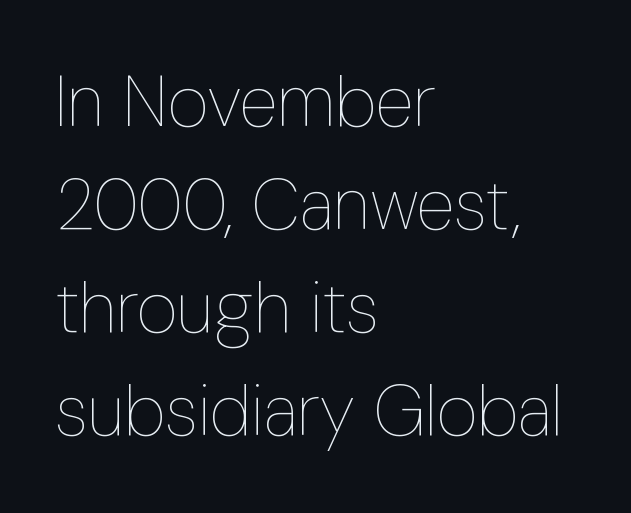
Q: Is the text bold? A: No.
Q: Is the text italic (slanted)? A: No, it is upright.
Q: Is the text underlined? A: No.
Q: How is the paragraph aligned? A: Left-aligned.
Q: Is the spacing between letters normal or unusually wide? A: Normal.
Q: Is the spacing between lines tight, normal or loose? A: Normal.
Q: Width (condensed, normal, or wide)? A: Condensed.
Q: Stroke contrast? A: Low.
Q: x-height? A: Medium.
Q: Monospaced? A: No.
